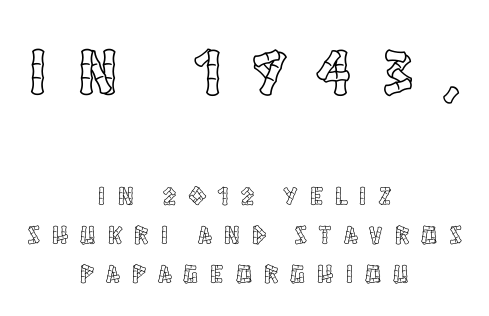
{"italic": "no", "width": "condensed", "x_height": "large", "monospaced": "no", "underline": "no", "align": "center", "line_spacing": "normal", "line_spacing_ratio": 1.5, "letter_spacing": "wide", "letter_spacing_em": 0.48, "larger_block": "first", "size_ratio": 2.54, "glyph_px": 66}
